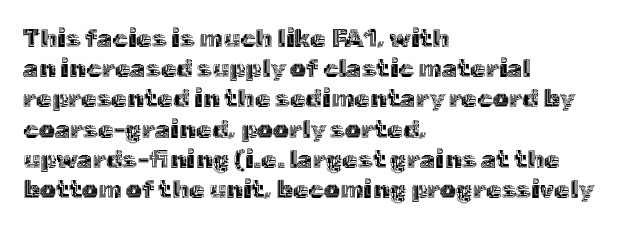
Standard letterfit; no display-style spreading of the glyphs. A typesetter would mark this as roman, not italic. Does the copy run flush right? No — it runs flush left. Words float on clear page, feet unadorned.
